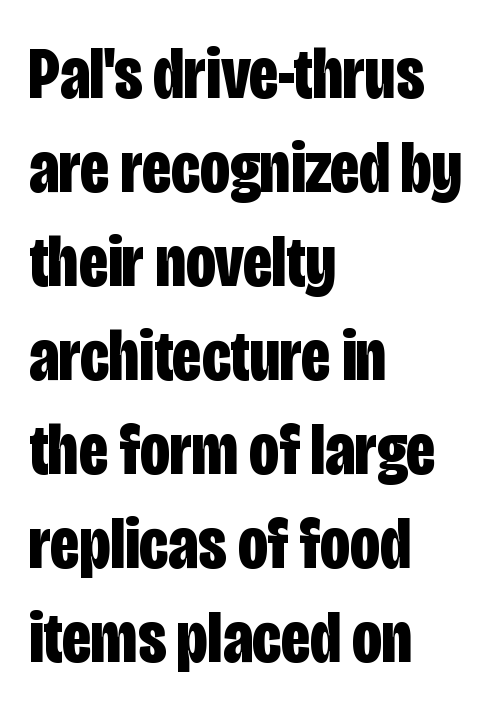
Q: Is the text bold? A: Yes.
Q: Is the text italic (slanted)? A: No, it is upright.
Q: Is the typeface a serif or a sans-serif typeface? A: Sans-serif.
Q: Is the text underlined? A: No.
Q: How is the paragraph aligned? A: Left-aligned.
Q: Is the spacing between letters normal or unusually wide? A: Normal.
Q: Is the spacing between lines tight, normal or loose? A: Normal.
Q: Width (condensed, normal, or wide)? A: Condensed.
Q: Stroke contrast? A: Low.
Q: x-height? A: Large.
Q: Monospaced? A: No.
